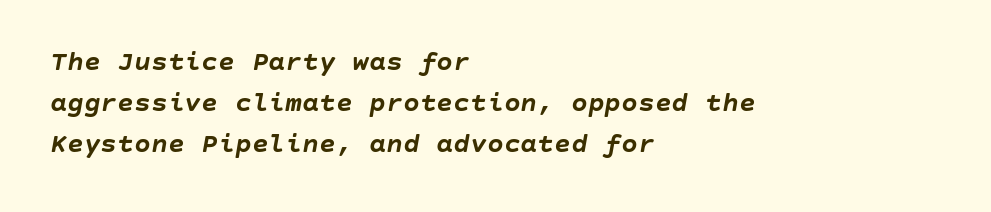
The image shows 28 px semibold type, italic (leaning right); set left-aligned, normal line spacing (1.47x), normal letter spacing, not underlined; low stroke contrast and a large x-height.
